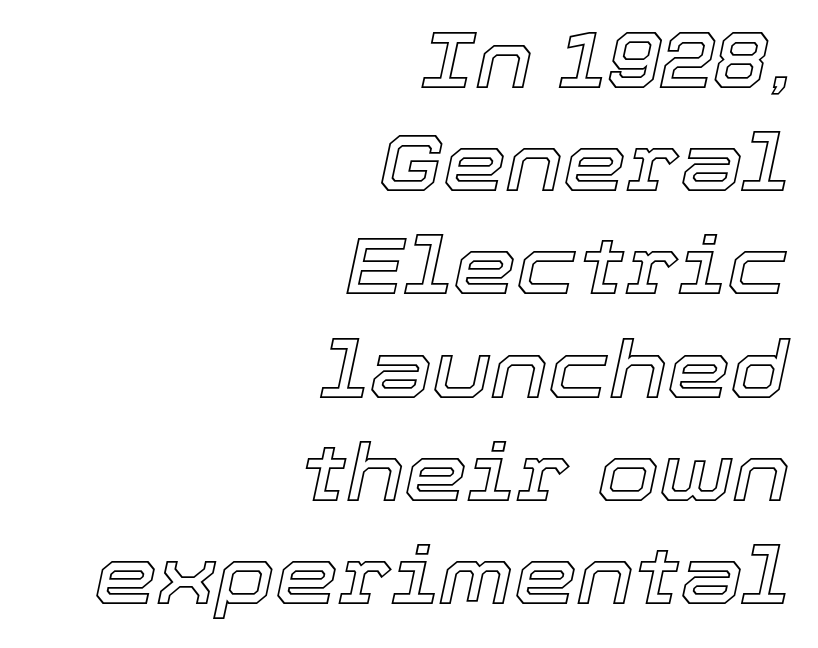
{"italic": "yes", "lean": "right", "slant_degrees": 12, "width": "normal", "x_height": "medium", "monospaced": "no", "underline": "no", "align": "right", "line_spacing": "normal", "line_spacing_ratio": 1.29, "letter_spacing": "normal", "letter_spacing_em": 0.0, "glyph_px": 80}
